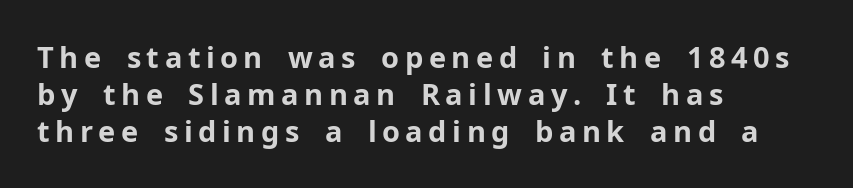
The image shows 29 px bold sans-serif type, upright; set left-aligned, normal line spacing (1.27x), not underlined; low stroke contrast and a medium x-height.
